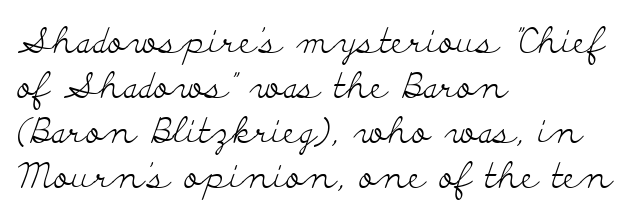
Heaviness? Minimal to ordinary, like unemphasized prose. Looks like regular typesetting: each glyph gets only the width it needs. The paragraph has a hard left edge and a soft right edge. This sample keeps an unexceptional amount of space between lines. What kind of face is this? One with serifs.
